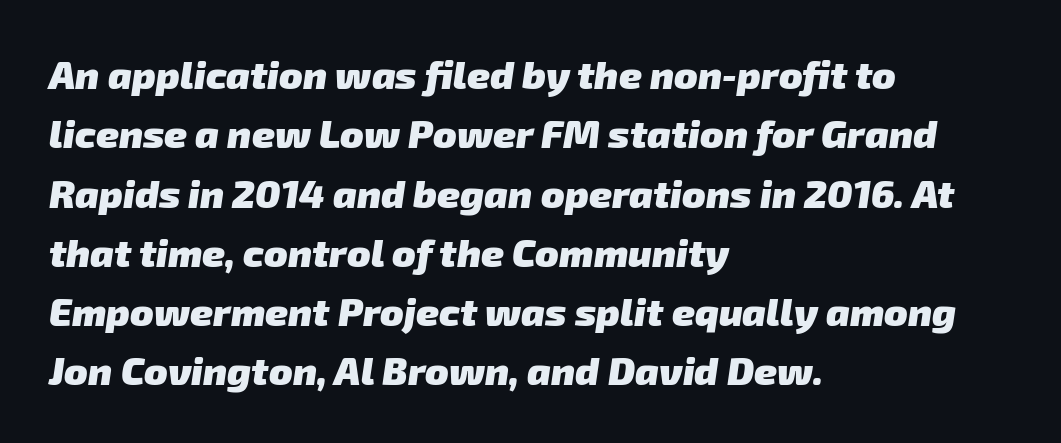
{"serif": "no", "bold": "yes", "weight": "heavy", "width": "normal", "stroke_contrast": "low", "x_height": "medium", "monospaced": "no", "underline": "no", "align": "left", "line_spacing": "normal", "line_spacing_ratio": 1.52, "letter_spacing": "normal", "letter_spacing_em": 0.0, "glyph_px": 39}
